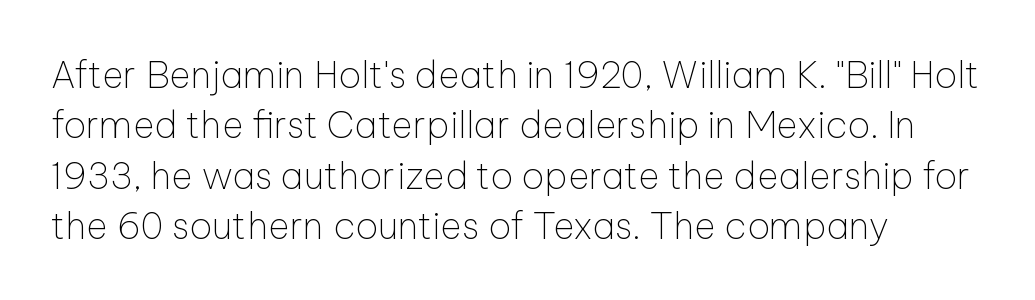
{"serif": "no", "italic": "no", "bold": "no", "weight": "thin", "width": "normal", "stroke_contrast": "low", "x_height": "medium", "monospaced": "no", "underline": "no", "align": "left", "line_spacing": "normal", "line_spacing_ratio": 1.36, "letter_spacing": "normal", "letter_spacing_em": 0.0, "glyph_px": 37}
